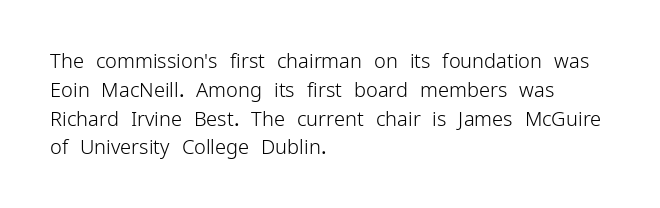
Vertical strokes here are truly vertical. The typesetting does not lean heavy: it is not bold. These lines keep a tight, regular rhythm from letter to letter. Anything drawn beneath the words? Only blank space. The designer left line spacing at the default. Caption: multi-line text, flush left, ragged right.
